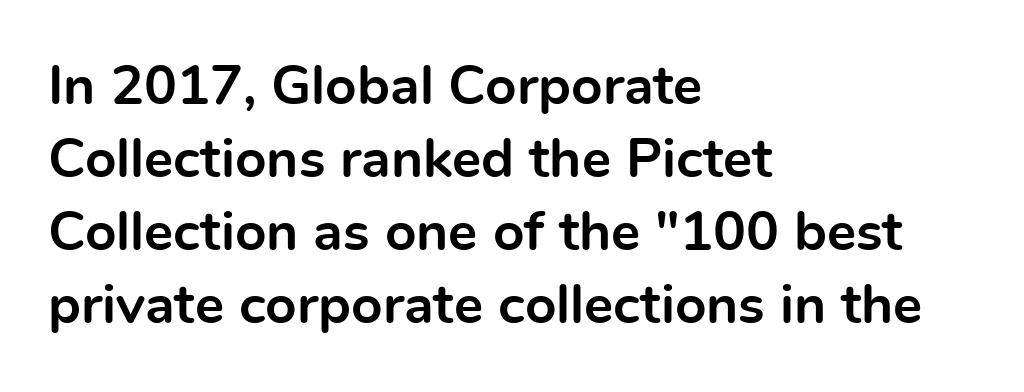
The image shows 55 px bold sans-serif type, upright; set left-aligned, normal line spacing (1.33x), normal letter spacing, not underlined; a medium x-height.
